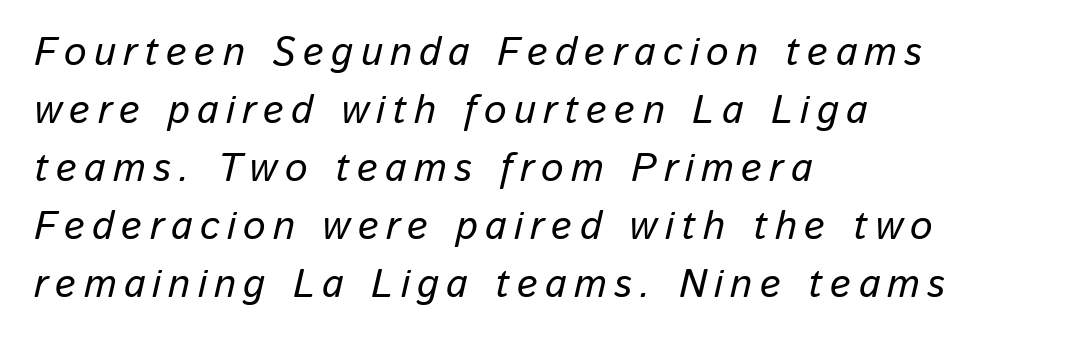
Q: Is the text italic (slanted)? A: Yes, it leans right by about 13 degrees.
Q: Is the text underlined? A: No.
Q: How is the paragraph aligned? A: Left-aligned.
Q: Is the spacing between lines tight, normal or loose? A: Normal.
Q: Width (condensed, normal, or wide)? A: Normal.
Q: Stroke contrast? A: Low.
Q: x-height? A: Medium.
Q: Monospaced? A: No.
